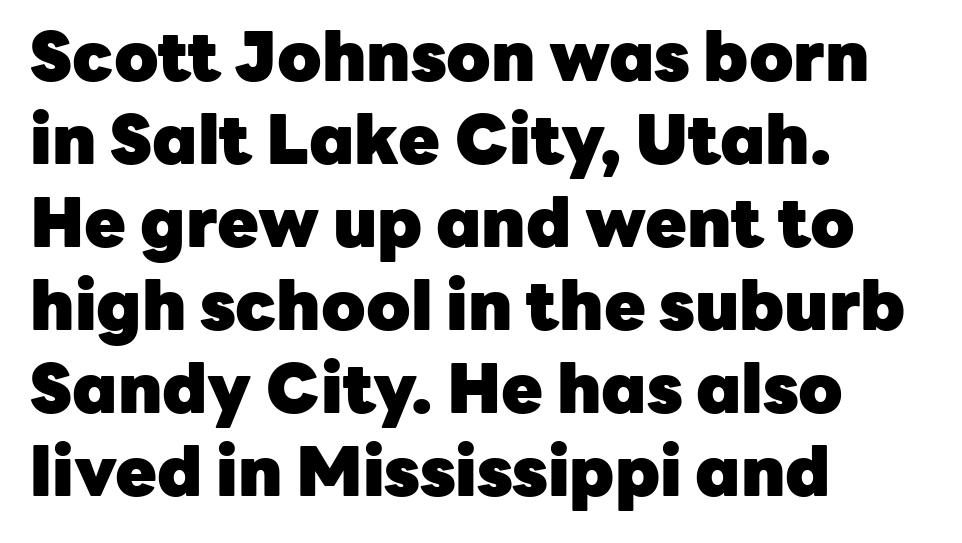
{"serif": "no", "italic": "no", "bold": "yes", "weight": "heavy", "width": "normal", "stroke_contrast": "low", "x_height": "medium", "monospaced": "no", "underline": "no", "align": "left", "line_spacing_ratio": 1.22, "letter_spacing": "normal", "letter_spacing_em": 0.0, "glyph_px": 68}
